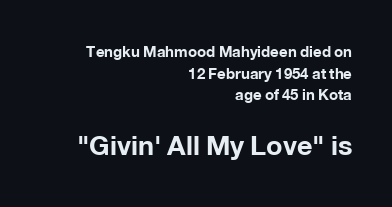
The image shows 27 px bold type, upright; set right-aligned, normal line spacing (1.44x), normal letter spacing, not underlined; the second (bottom) block is 1.8x larger.
